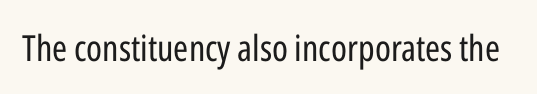
The image shows 36 px regular-weight, condensed sans-serif type, upright; set normal letter spacing, not underlined; low stroke contrast and a medium x-height.
